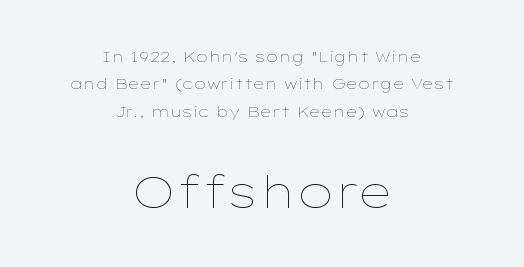
The image shows 44 px thin, wide type, upright; set centered, line spacing 1.82x, normal letter spacing, not underlined; the second (bottom) block is 2.93x larger; low stroke contrast and a medium x-height.
